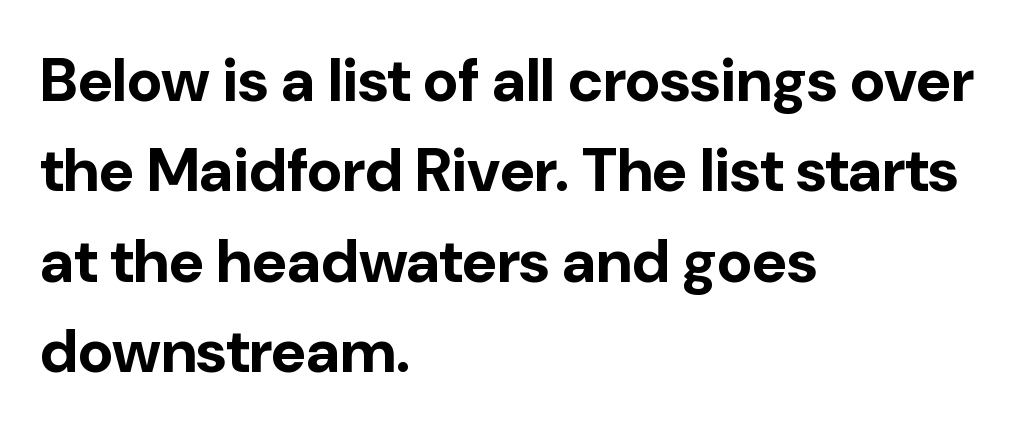
The image shows 61 px bold sans-serif type, upright; set left-aligned, normal line spacing (1.48x), normal letter spacing, not underlined; low stroke contrast and a medium x-height.
